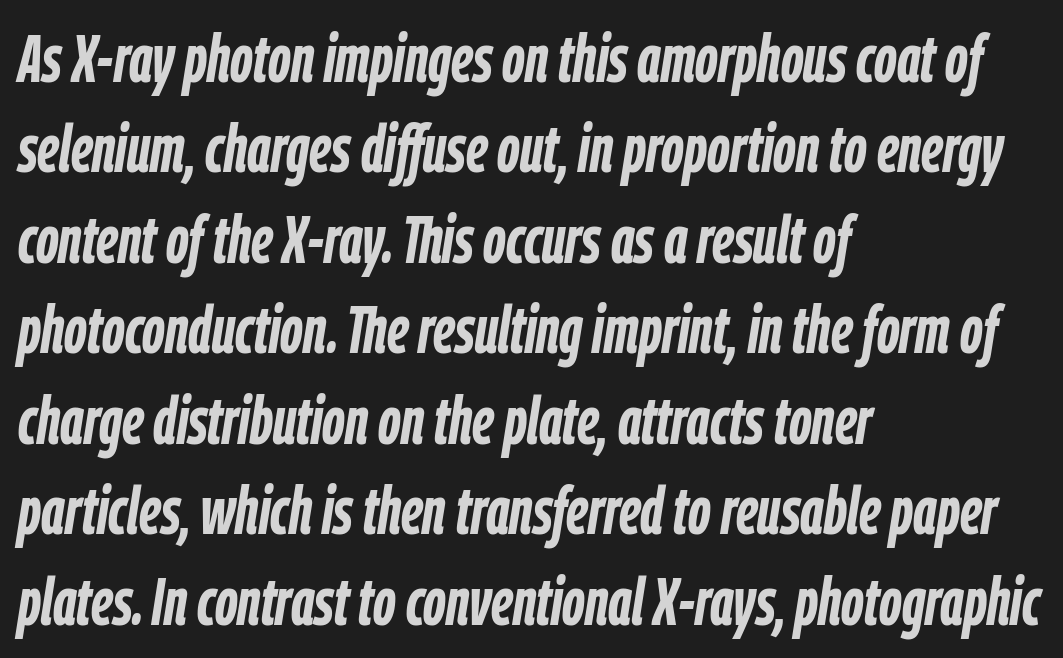
The image shows 66 px semibold, condensed type, italic (leaning right); set left-aligned, normal line spacing (1.37x), normal letter spacing, not underlined; low stroke contrast and a medium x-height.
